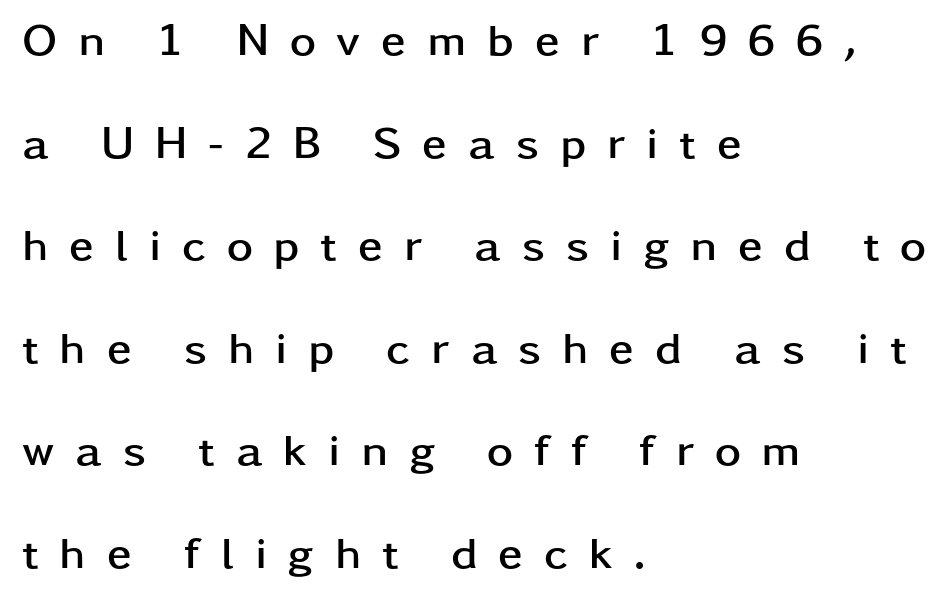
The face used here is rendered with a markedly widened letterfit. Rule under the text: the space is simply empty. This is the regular roman posture of the typeface. Vertical spacing — loose. Character widths vary here, with narrow letters taking less room than wide ones. Its strokes are broad and dark, the hallmark of bold type.
